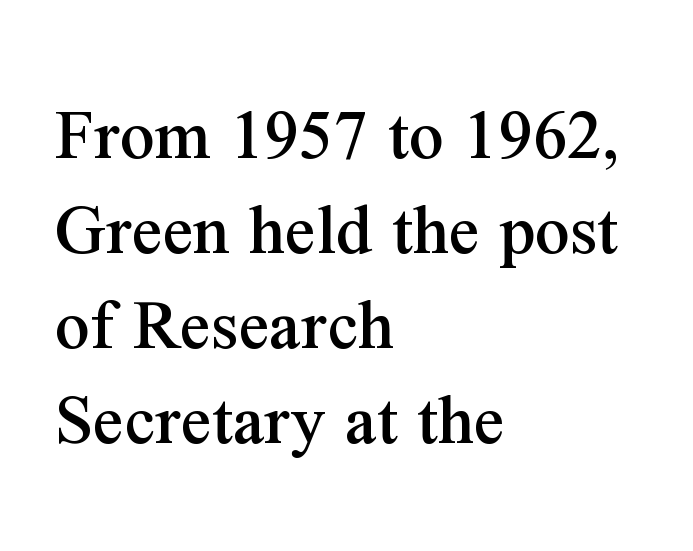
The image shows 76 px serif type, upright; set left-aligned, normal line spacing (1.25x), normal letter spacing, not underlined; medium stroke contrast and a medium x-height.
